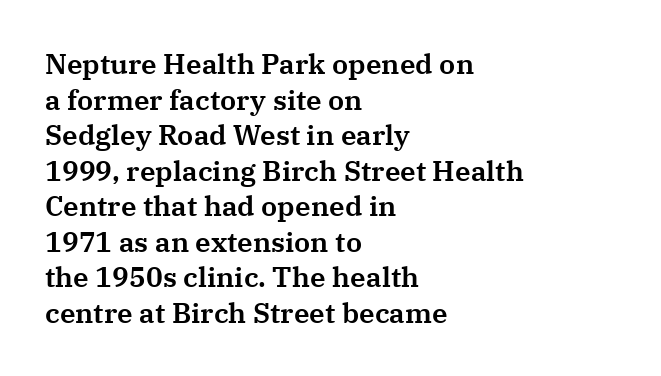
The image shows 28 px serif type, upright; set left-aligned, normal line spacing (1.27x), normal letter spacing, not underlined; medium stroke contrast and a medium x-height.
